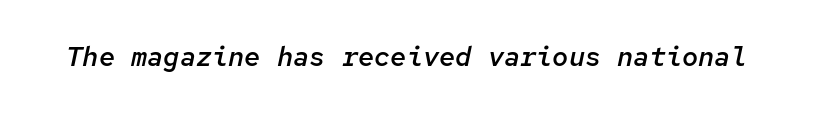
The image shows 27 px text type, italic (leaning right); set normal letter spacing, not underlined.
